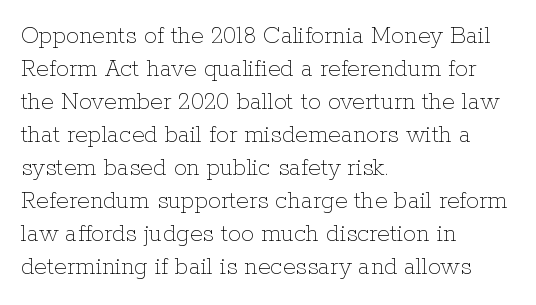
The image shows 26 px text type, upright; set left-aligned, normal line spacing (1.27x), normal letter spacing, not underlined.
